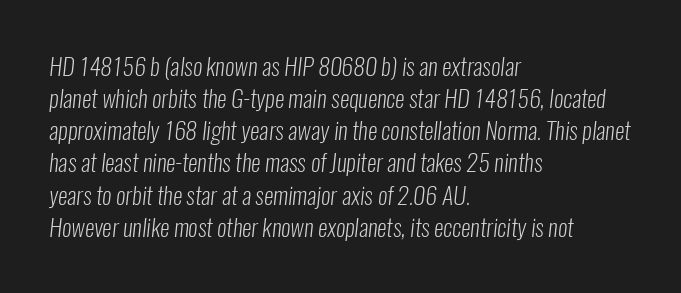
The image shows 24 px text type; set left-aligned, normal line spacing (1.34x), normal letter spacing, not underlined.
